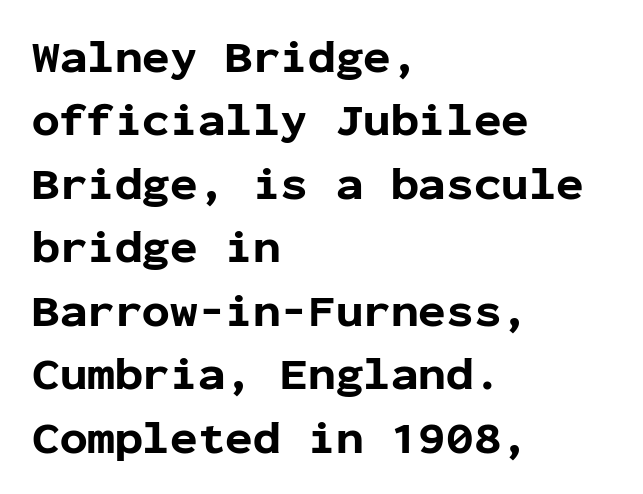
Reading down the column, the eye jumps a familiar distance to each next line. If you drew a ruler down the left edge, every line would touch it. A typesetter would call this monospace, since all characters share one set width. Regarding serifs, this sample does without them. What stands out about the letter spacing? Nothing — it is the standard amount.
